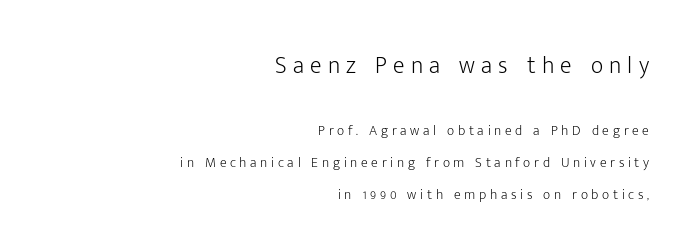
The image shows 24 px text type, upright; set right-aligned, loose line spacing (2.28x), unusually wide letter spacing (+0.26 em), not underlined; the first (top) block is 1.71x larger.
